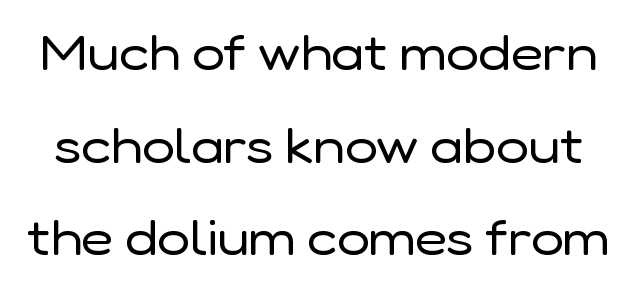
Q: Is the text bold? A: No.
Q: Is the text italic (slanted)? A: No, it is upright.
Q: Is the typeface a serif or a sans-serif typeface? A: Sans-serif.
Q: Is the text underlined? A: No.
Q: Is the spacing between letters normal or unusually wide? A: Normal.
Q: Width (condensed, normal, or wide)? A: Normal.
Q: Stroke contrast? A: Low.
Q: x-height? A: Medium.
Q: Monospaced? A: No.
